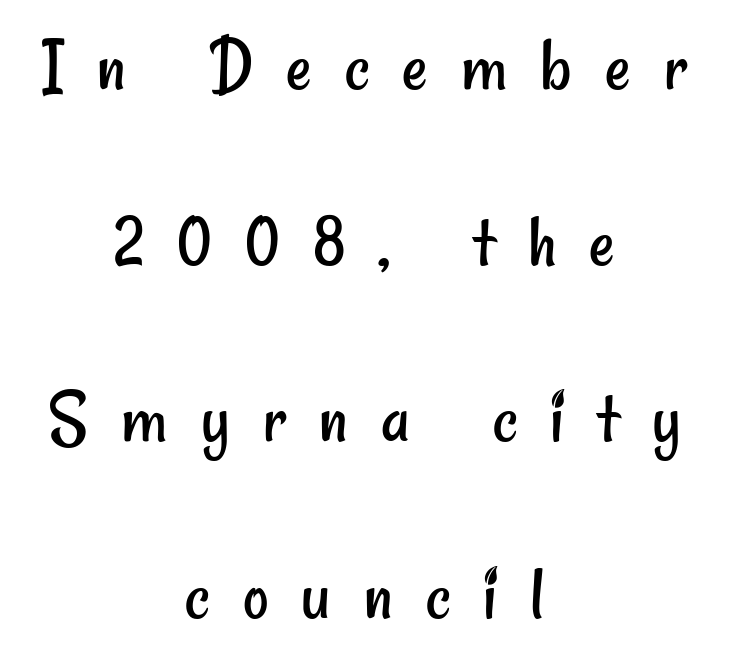
The image shows 79 px regular-weight, condensed sans-serif type; set centered, loose line spacing (2.23x), unusually wide letter spacing (+0.42 em), not underlined; low stroke contrast and a small x-height.
